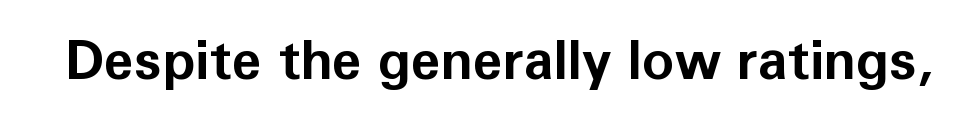
The image shows 54 px bold sans-serif type, upright; set normal letter spacing, not underlined; low stroke contrast and a medium x-height.
